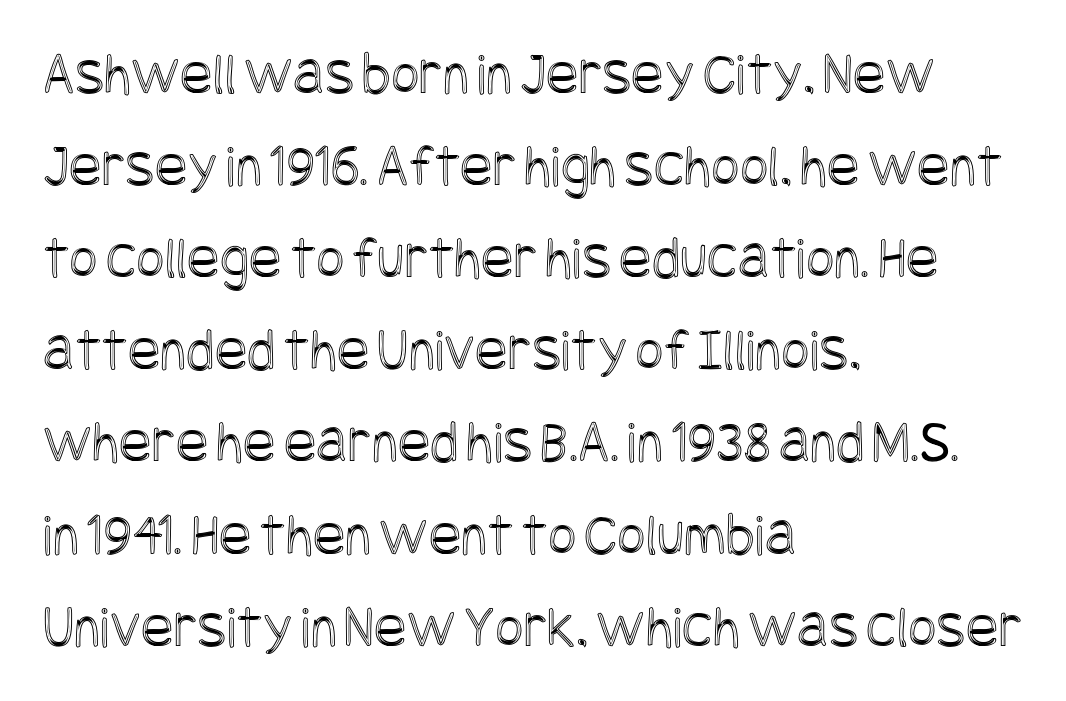
{"italic": "no", "width": "condensed", "x_height": "large", "underline": "no", "align": "left", "line_spacing": "normal", "line_spacing_ratio": 1.51, "letter_spacing": "normal", "letter_spacing_em": 0.0, "glyph_px": 61}
